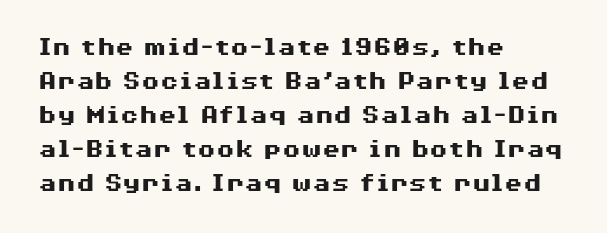
Q: Is the text bold? A: Yes.
Q: Is the text italic (slanted)? A: No, it is upright.
Q: Is the text underlined? A: No.
Q: How is the paragraph aligned? A: Left-aligned.
Q: Is the spacing between letters normal or unusually wide? A: Normal.
Q: Is the spacing between lines tight, normal or loose? A: Normal.
